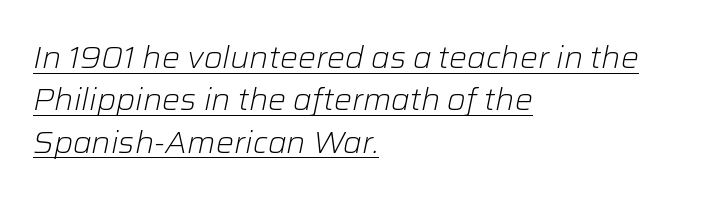
{"italic": "yes", "lean": "right", "slant_degrees": 12, "bold": "no", "weight": "light", "width": "normal", "stroke_contrast": "low", "x_height": "medium", "monospaced": "no", "underline": "yes", "align": "left", "line_spacing": "normal", "line_spacing_ratio": 1.41, "letter_spacing": "normal", "letter_spacing_em": 0.0, "glyph_px": 30}
